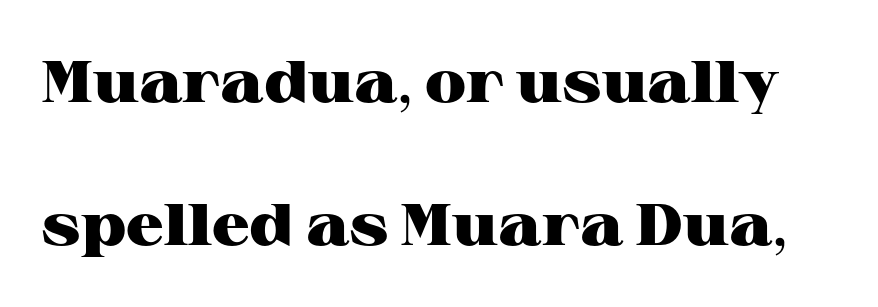
Old-style or modern, the face here clearly has serifs. This rendering features lettering with no underline. Baseline-to-baseline distance is far greater than the letter height. The rendering uses natural spacing where letterforms have individual widths. Characters remain perfectly vertical along every line. Glyph-to-glyph distance matches everyday printed text.
